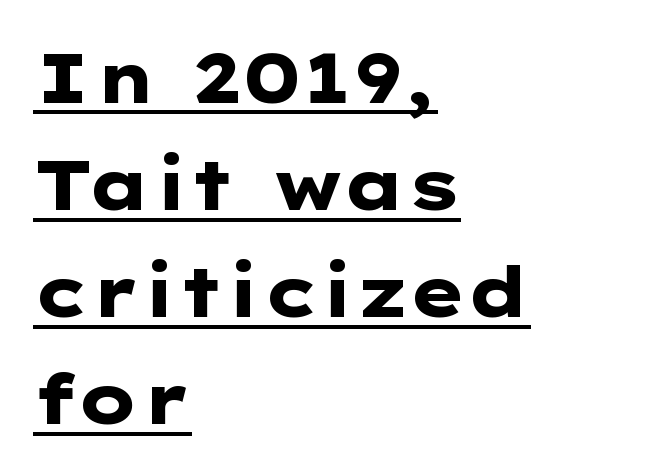
Q: Is the text bold? A: Yes.
Q: Is the text italic (slanted)? A: No, it is upright.
Q: Is the typeface a serif or a sans-serif typeface? A: Sans-serif.
Q: Is the text underlined? A: Yes.
Q: How is the paragraph aligned? A: Left-aligned.
Q: Is the spacing between letters normal or unusually wide? A: Normal.
Q: Is the spacing between lines tight, normal or loose? A: Normal.
Q: Width (condensed, normal, or wide)? A: Wide.
Q: Stroke contrast? A: Low.
Q: x-height? A: Medium.
